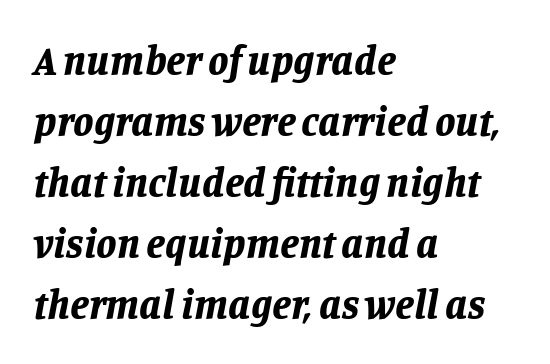
{"italic": "yes", "lean": "right", "slant_degrees": 11, "bold": "yes", "weight": "bold", "width": "normal", "stroke_contrast": "low", "x_height": "large", "monospaced": "no", "underline": "no", "align": "left", "line_spacing": "normal", "line_spacing_ratio": 1.49, "letter_spacing": "normal", "letter_spacing_em": 0.0, "glyph_px": 41}
